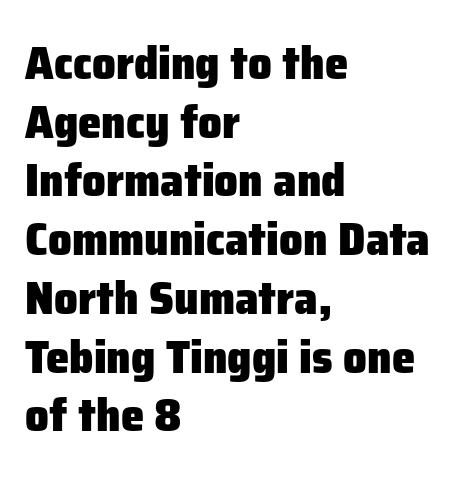
Q: Is the text bold? A: Yes.
Q: Is the text italic (slanted)? A: No, it is upright.
Q: Is the typeface a serif or a sans-serif typeface? A: Sans-serif.
Q: Is the text underlined? A: No.
Q: How is the paragraph aligned? A: Left-aligned.
Q: Is the spacing between letters normal or unusually wide? A: Normal.
Q: Is the spacing between lines tight, normal or loose? A: Normal.
Q: Width (condensed, normal, or wide)? A: Normal.
Q: Stroke contrast? A: Low.
Q: x-height? A: Medium.
Q: Monospaced? A: No.
